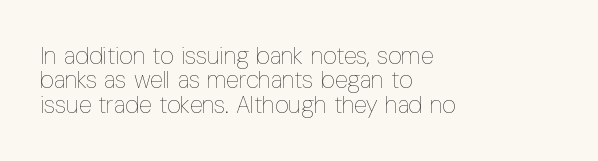
Q: Is the text bold? A: No.
Q: Is the text italic (slanted)? A: No, it is upright.
Q: Is the text underlined? A: No.
Q: How is the paragraph aligned? A: Left-aligned.
Q: Is the spacing between letters normal or unusually wide? A: Normal.
Q: Is the spacing between lines tight, normal or loose? A: Tight.
